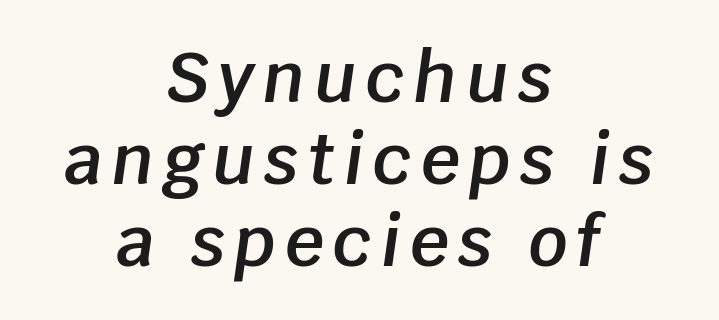
{"italic": "yes", "lean": "right", "slant_degrees": 8, "bold": "semi", "weight": "semibold", "width": "normal", "stroke_contrast": "low", "x_height": "large", "monospaced": "no", "underline": "no", "align": "center", "line_spacing_ratio": 1.19, "glyph_px": 69}
